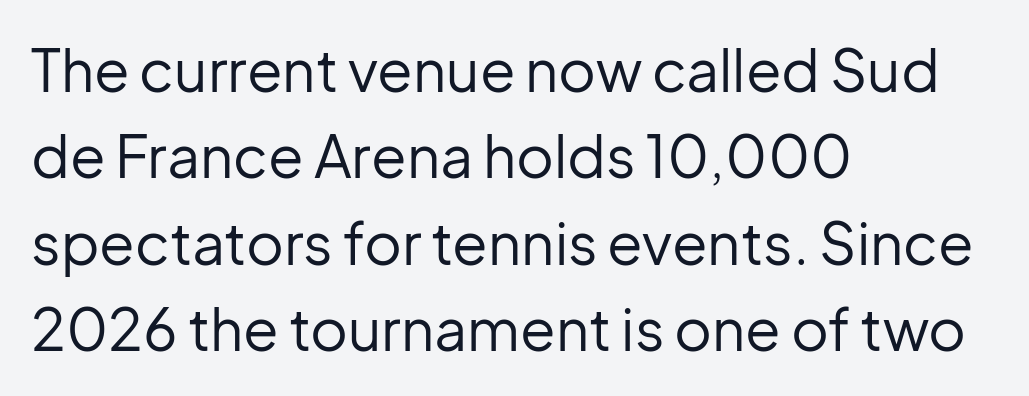
{"serif": "no", "italic": "no", "bold": "no", "weight": "regular", "width": "normal", "stroke_contrast": "low", "x_height": "medium", "monospaced": "no", "underline": "no", "align": "left", "line_spacing": "normal", "line_spacing_ratio": 1.49, "letter_spacing": "normal", "letter_spacing_em": 0.0, "glyph_px": 58}
